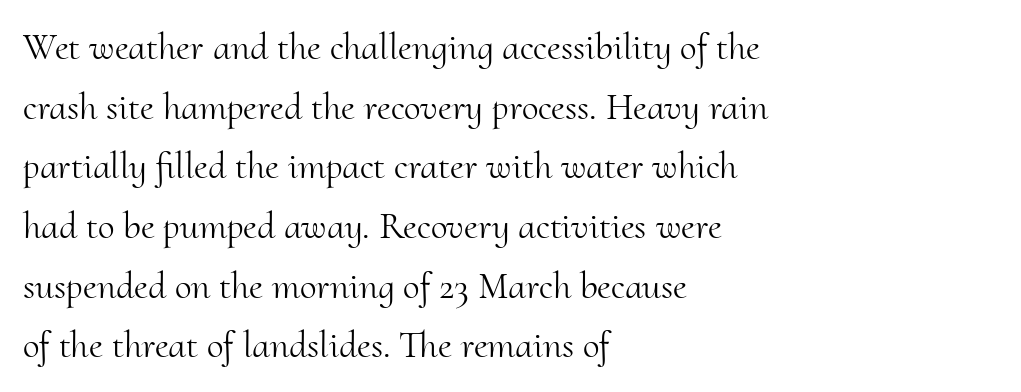
Spacing between characters is what you'd get straight out of the box. Italic: no, the glyphs are upright roman. Casual observation: everything's shoved over to the left. Serif or sans? Serif — the stroke terminals have little feet. The zone under the glyphs is completely vacant. Ink coverage per letter is moderate at most.
